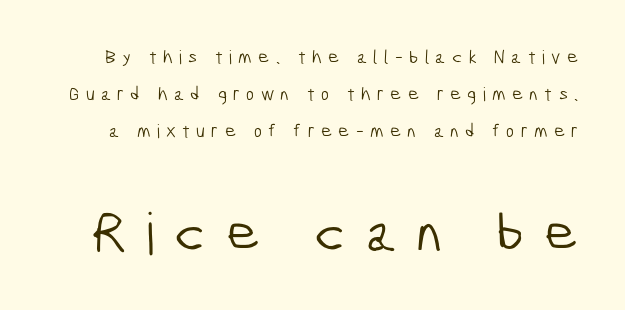
The image shows 58 px light, condensed sans-serif type; set loose line spacing (1.94x), unusually wide letter spacing (+0.33 em), not underlined; the second (bottom) block is 3.05x larger; low stroke contrast and a medium x-height.
